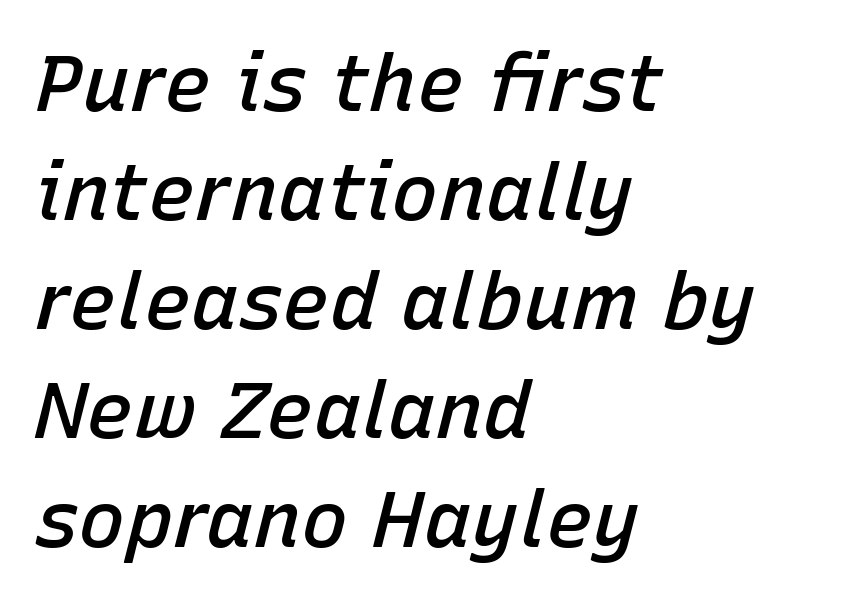
{"italic": "yes", "lean": "right", "slant_degrees": 15, "bold": "semi", "weight": "semibold", "width": "normal", "stroke_contrast": "low", "x_height": "medium", "monospaced": "no", "underline": "no", "align": "left", "line_spacing": "normal", "line_spacing_ratio": 1.38, "letter_spacing": "normal", "letter_spacing_em": 0.0, "glyph_px": 79}
